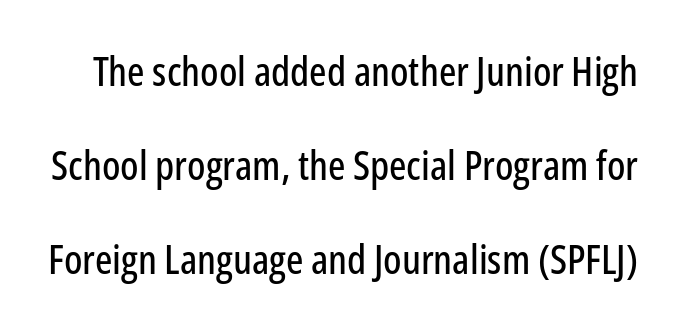
{"serif": "no", "italic": "no", "width": "condensed", "stroke_contrast": "low", "x_height": "medium", "monospaced": "no", "underline": "no", "line_spacing": "loose", "line_spacing_ratio": 2.29, "letter_spacing": "normal", "letter_spacing_em": 0.0, "glyph_px": 41}
